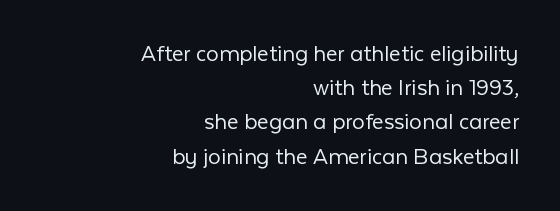
{"italic": "no", "bold": "no", "underline": "no", "align": "right", "line_spacing": "normal", "line_spacing_ratio": 1.37, "letter_spacing": "normal", "letter_spacing_em": 0.0, "glyph_px": 25}
